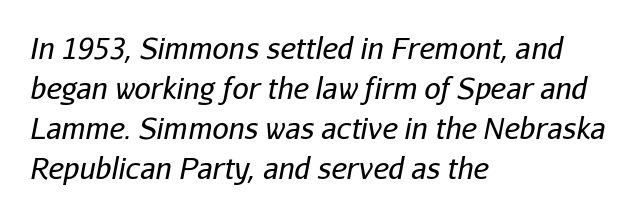
Observe the ordinary spacing: letters are neighbours, not strangers. Casual observation: everything's shoved over to the left. These lines are rendered in a variable-pitch font. What's the leading like? Ordinary, nothing unusual.
